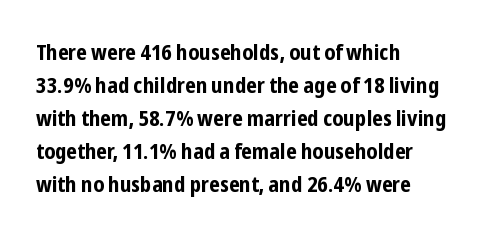
You'd pick this weight for a headline — it's a proper bold. The lettering holds an erect, upright posture throughout. Glance below the letters and you will spot only blank space. Layout note: lines flush left. Characters follow at the spacing the type designer built in. These lines sit exactly where default settings would place them.
